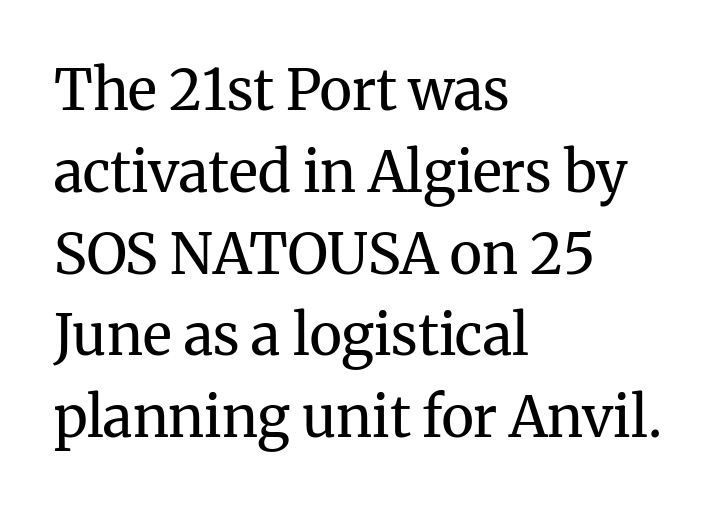
The image shows 56 px regular-weight serif type, upright; set left-aligned, normal line spacing (1.46x), normal letter spacing, not underlined; medium stroke contrast and a medium x-height.
